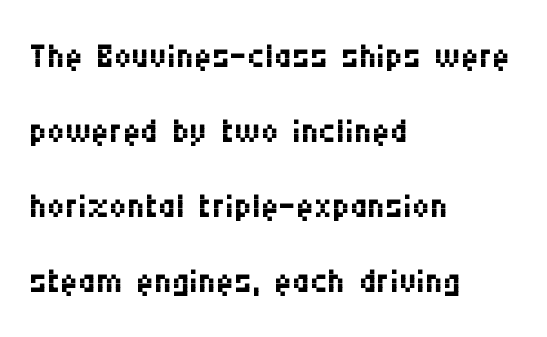
{"serif": "no", "italic": "no", "bold": "no", "weight": "regular", "width": "condensed", "stroke_contrast": "medium", "x_height": "large", "monospaced": "no", "underline": "no", "align": "left", "line_spacing": "normal", "line_spacing_ratio": 1.53, "letter_spacing": "normal", "letter_spacing_em": 0.0, "glyph_px": 49}
